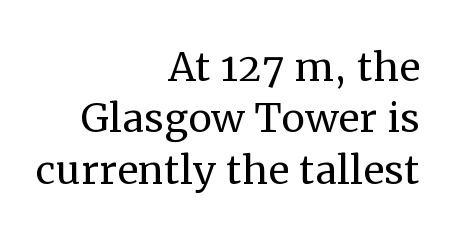
Q: Is the text bold? A: No.
Q: Is the text italic (slanted)? A: No, it is upright.
Q: Is the typeface a serif or a sans-serif typeface? A: Serif.
Q: Is the text underlined? A: No.
Q: How is the paragraph aligned? A: Right-aligned.
Q: Is the spacing between letters normal or unusually wide? A: Normal.
Q: Is the spacing between lines tight, normal or loose? A: Tight.
Q: Width (condensed, normal, or wide)? A: Normal.
Q: Stroke contrast? A: Medium.
Q: x-height? A: Medium.
Q: Monospaced? A: No.
